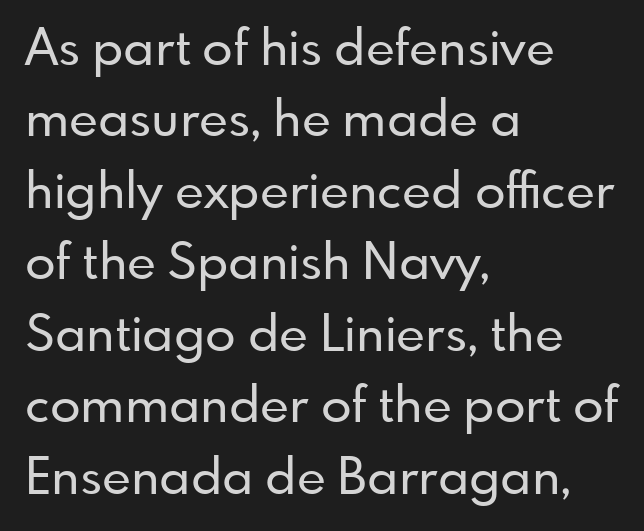
Q: Is the text italic (slanted)? A: No, it is upright.
Q: Is the typeface a serif or a sans-serif typeface? A: Sans-serif.
Q: Is the text underlined? A: No.
Q: How is the paragraph aligned? A: Left-aligned.
Q: Is the spacing between letters normal or unusually wide? A: Normal.
Q: Is the spacing between lines tight, normal or loose? A: Normal.
Q: Width (condensed, normal, or wide)? A: Normal.
Q: Stroke contrast? A: Low.
Q: x-height? A: Small.
Q: Monospaced? A: No.
